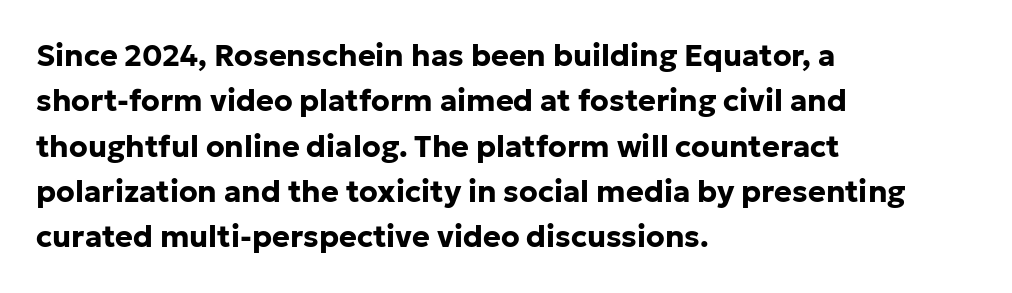
{"serif": "no", "italic": "no", "bold": "yes", "weight": "bold", "width": "normal", "stroke_contrast": "low", "x_height": "medium", "monospaced": "no", "underline": "no", "align": "left", "line_spacing": "normal", "line_spacing_ratio": 1.51, "letter_spacing": "normal", "letter_spacing_em": 0.0, "glyph_px": 30}
